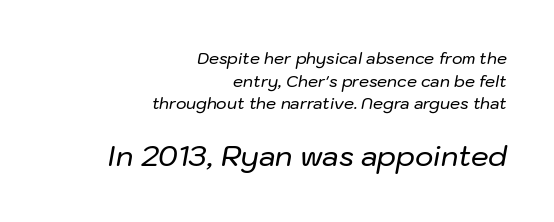
The image shows 28 px text type, italic (leaning right); set right-aligned, normal line spacing (1.41x), normal letter spacing, not underlined; the second (bottom) block is 1.75x larger; low stroke contrast and a medium x-height.
